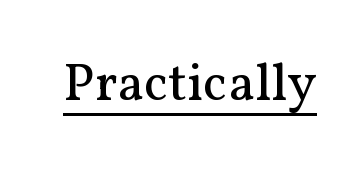
The image shows 54 px regular-weight serif type, upright; set normal letter spacing, underlined; medium stroke contrast and a medium x-height.
